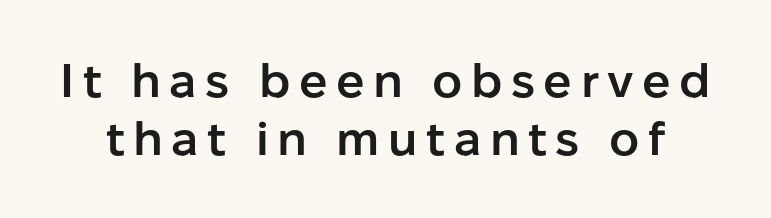
The image shows 47 px semibold sans-serif type, upright; set line spacing 1.23x, not underlined; low stroke contrast and a medium x-height.
